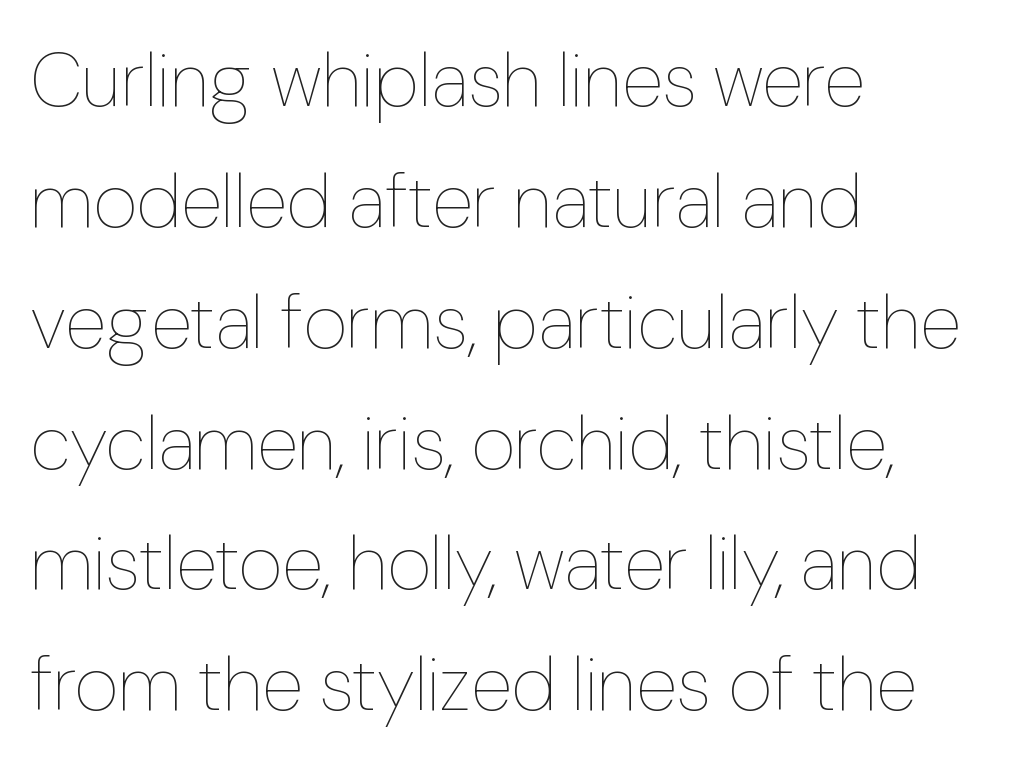
Q: Is the text bold? A: No.
Q: Is the text italic (slanted)? A: No, it is upright.
Q: Is the text underlined? A: No.
Q: How is the paragraph aligned? A: Left-aligned.
Q: Is the spacing between letters normal or unusually wide? A: Normal.
Q: Is the spacing between lines tight, normal or loose? A: Normal.
Q: Width (condensed, normal, or wide)? A: Normal.
Q: Stroke contrast? A: Low.
Q: x-height? A: Medium.
Q: Monospaced? A: No.
